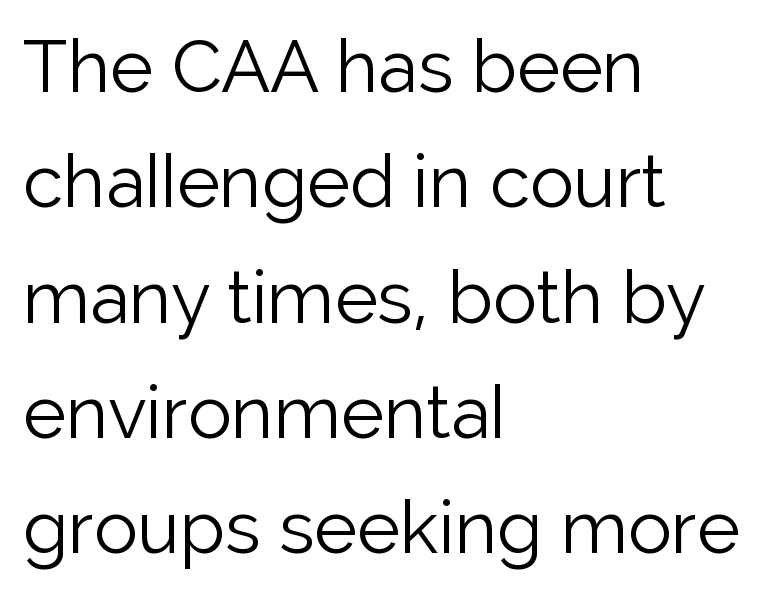
Q: Is the text bold? A: No.
Q: Is the text italic (slanted)? A: No, it is upright.
Q: Is the typeface a serif or a sans-serif typeface? A: Sans-serif.
Q: Is the text underlined? A: No.
Q: How is the paragraph aligned? A: Left-aligned.
Q: Is the spacing between letters normal or unusually wide? A: Normal.
Q: Is the spacing between lines tight, normal or loose? A: Normal.
Q: Width (condensed, normal, or wide)? A: Normal.
Q: Stroke contrast? A: Low.
Q: x-height? A: Medium.
Q: Monospaced? A: No.
